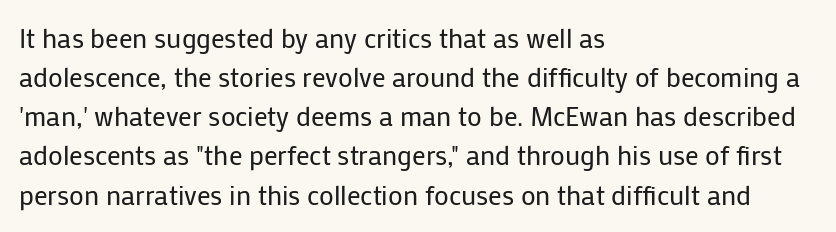
{"italic": "no", "bold": "no", "underline": "no", "align": "left", "line_spacing": "normal", "line_spacing_ratio": 1.45, "letter_spacing": "normal", "letter_spacing_em": 0.0, "glyph_px": 27}
